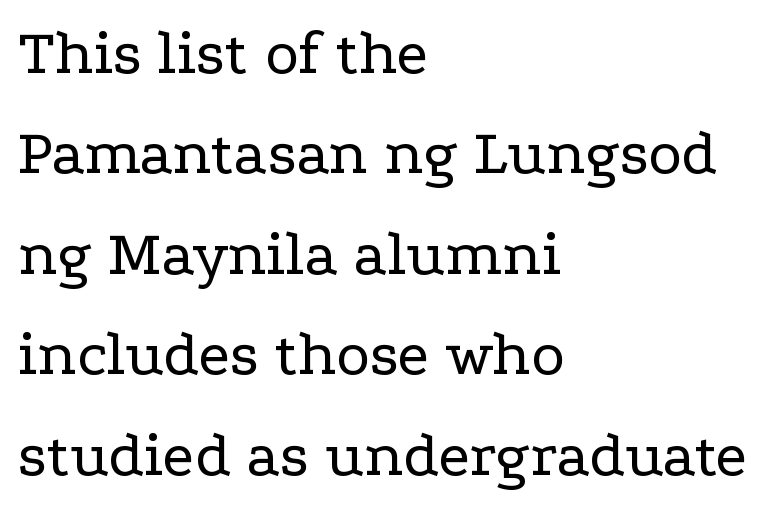
The face used here is proportionally spaced, like ordinary book or web type. The weight would be labelled regular, book, light, or lighter still. Standard letterfit; no display-style spreading of the glyphs. The axis of the letterforms is exactly vertical.
